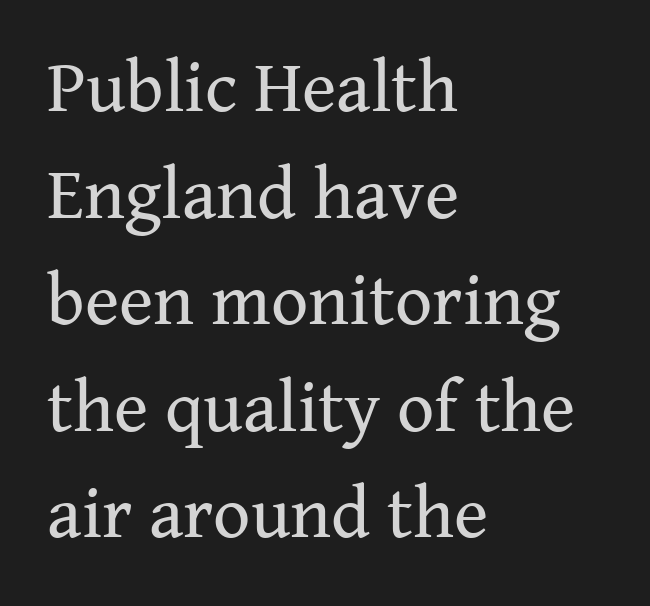
{"serif": "yes", "italic": "no", "bold": "no", "weight": "regular", "width": "normal", "stroke_contrast": "medium", "x_height": "medium", "monospaced": "no", "underline": "no", "align": "left", "line_spacing": "normal", "line_spacing_ratio": 1.46, "letter_spacing": "normal", "letter_spacing_em": 0.0, "glyph_px": 73}
